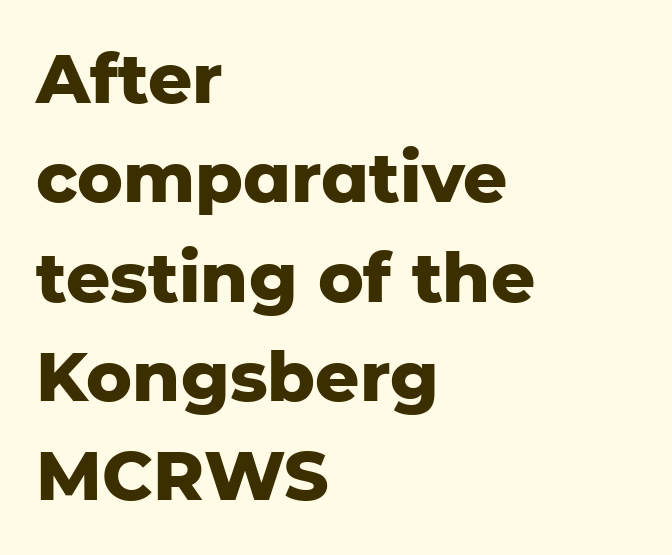
Glyph-to-glyph distance matches everyday printed text. You can tell it's not italic because the verticals are truly vertical. Nothing sits at the stroke ends, so this counts as sans-serif. A normal amount of white space separates one row of letters from the next. Proportional: the letters do not fall into vertical columns. Each glyph is drawn with heavy, bold strokes.
